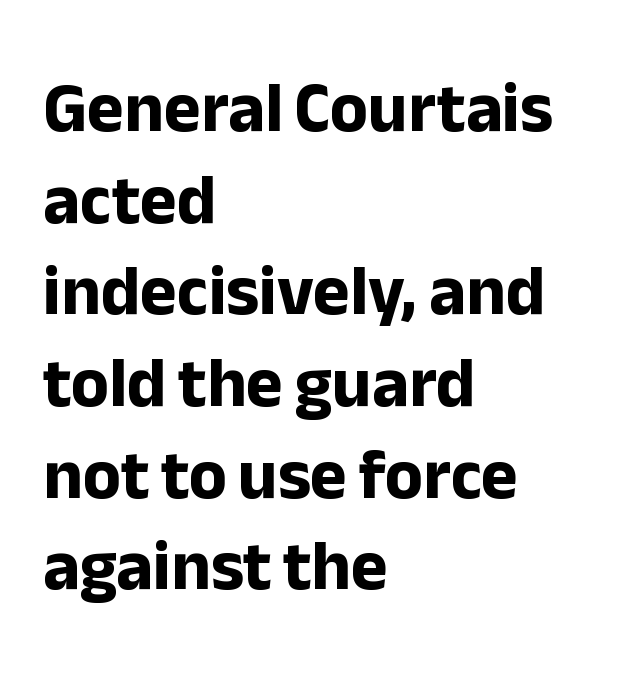
The type family on display is of the sans-serif kind. Its strokes are broad and dark, the hallmark of bold type. The passage shown stacks its lines at a standard gap. Tracking here is standard; glyphs follow each other at the usual distance. The words here are not underlined.
